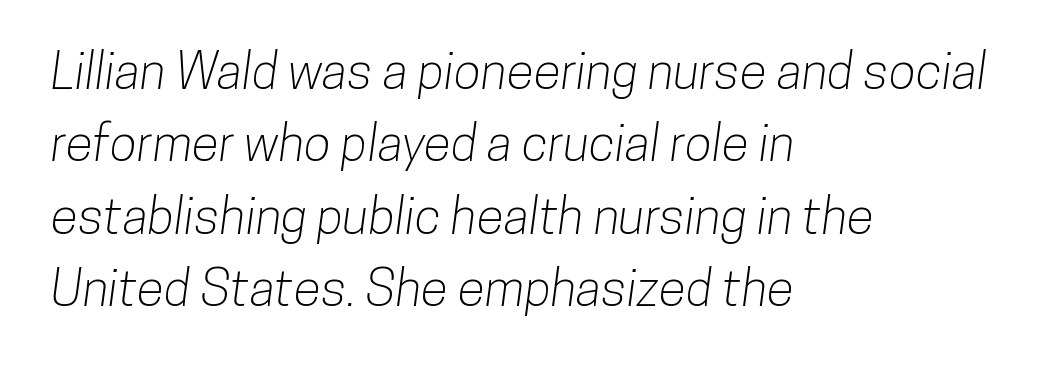
{"serif": "no", "width": "condensed", "stroke_contrast": "low", "x_height": "medium", "monospaced": "no", "underline": "no", "align": "left", "line_spacing": "normal", "line_spacing_ratio": 1.45, "letter_spacing": "normal", "letter_spacing_em": 0.0, "glyph_px": 50}
